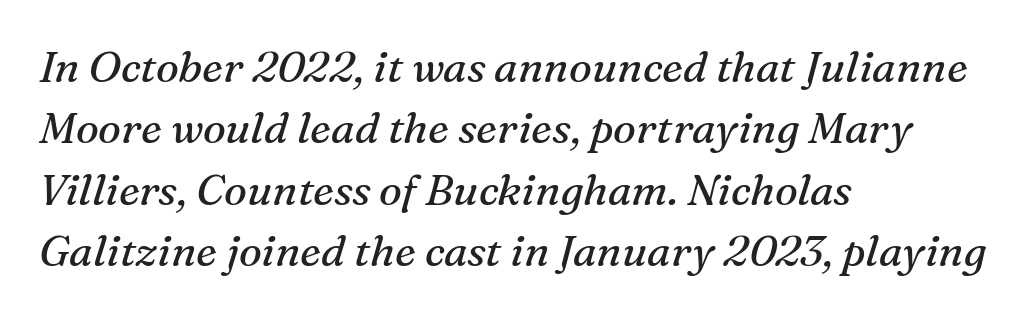
Q: Is the text bold? A: No.
Q: Is the text italic (slanted)? A: Yes, it leans right by about 16 degrees.
Q: Is the typeface a serif or a sans-serif typeface? A: Serif.
Q: Is the text underlined? A: No.
Q: How is the paragraph aligned? A: Left-aligned.
Q: Is the spacing between letters normal or unusually wide? A: Normal.
Q: Is the spacing between lines tight, normal or loose? A: Normal.
Q: Width (condensed, normal, or wide)? A: Normal.
Q: Stroke contrast? A: Medium.
Q: x-height? A: Medium.
Q: Monospaced? A: No.
